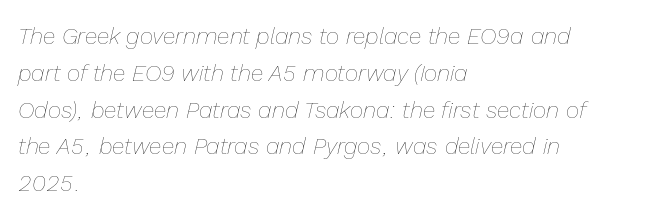
{"italic": "yes", "lean": "right", "slant_degrees": 13, "bold": "no", "underline": "no", "align": "left", "line_spacing": "normal", "line_spacing_ratio": 1.6, "letter_spacing": "normal", "letter_spacing_em": 0.0, "glyph_px": 23}
